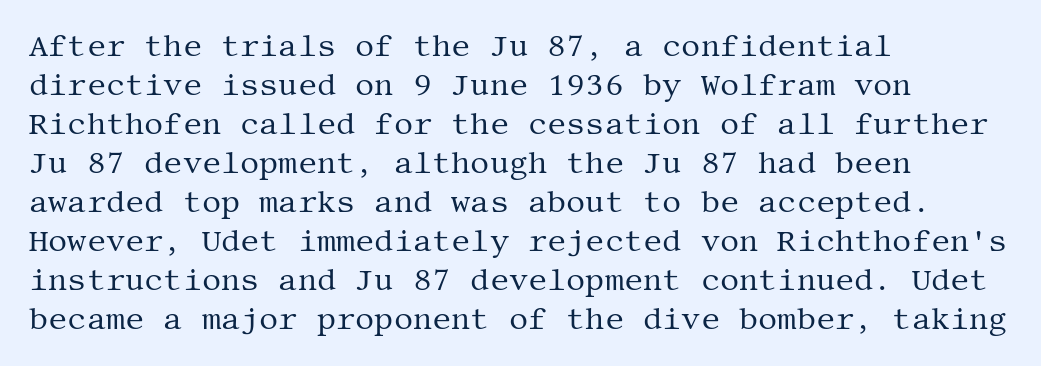
This sample uses an upright cut, with every glyph sitting square on the baseline. Unlike a clean sans, this face finishes its strokes with serifs. No letter is thick-stroked: the sample isn't bold. The gaps between neighbouring characters are ordinary and unremarkable. Whoever set this chose a conventional vertical rhythm.
